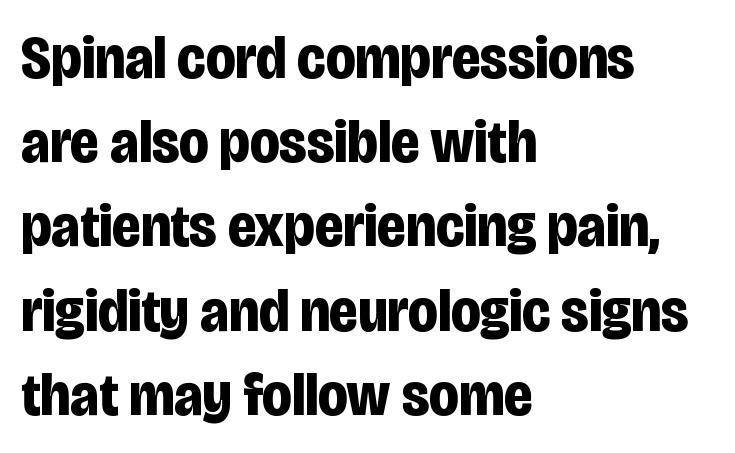
Q: Is the text bold? A: Yes.
Q: Is the text italic (slanted)? A: No, it is upright.
Q: Is the typeface a serif or a sans-serif typeface? A: Sans-serif.
Q: Is the text underlined? A: No.
Q: How is the paragraph aligned? A: Left-aligned.
Q: Is the spacing between letters normal or unusually wide? A: Normal.
Q: Is the spacing between lines tight, normal or loose? A: Normal.
Q: Width (condensed, normal, or wide)? A: Condensed.
Q: Stroke contrast? A: Low.
Q: x-height? A: Large.
Q: Monospaced? A: No.
